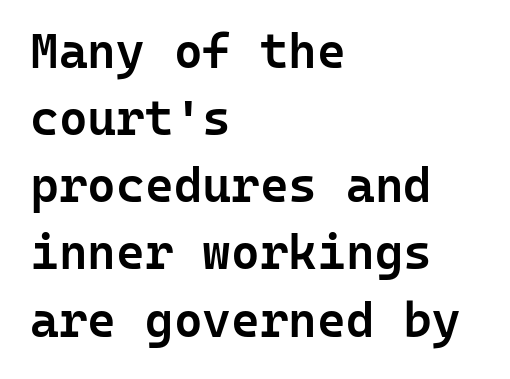
The image shows 49 px semibold sans-serif type, upright, monospaced; set left-aligned, normal line spacing (1.37x), normal letter spacing, not underlined; low stroke contrast and a medium x-height.
